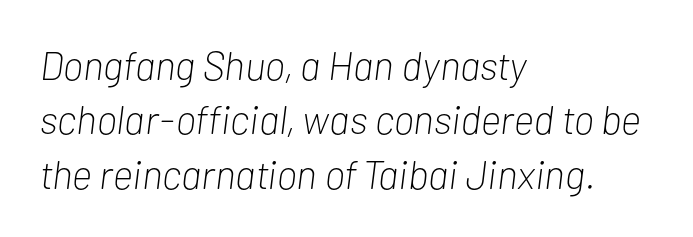
Q: Is the text bold? A: No.
Q: Is the text italic (slanted)? A: Yes, it leans right by about 7 degrees.
Q: Is the text underlined? A: No.
Q: How is the paragraph aligned? A: Left-aligned.
Q: Is the spacing between letters normal or unusually wide? A: Normal.
Q: Is the spacing between lines tight, normal or loose? A: Normal.
Q: Width (condensed, normal, or wide)? A: Condensed.
Q: Stroke contrast? A: Low.
Q: x-height? A: Medium.
Q: Monospaced? A: No.
